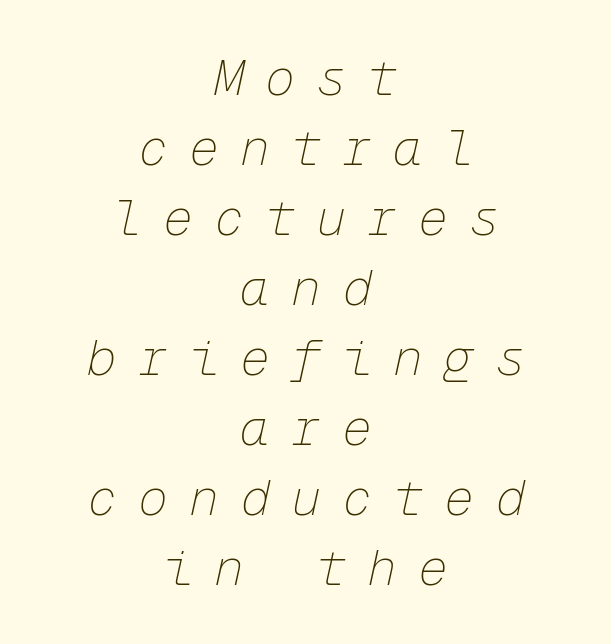
The image shows 50 px thin type, italic (leaning right), monospaced; set centered, normal line spacing (1.4x), unusually wide letter spacing (+0.42 em), not underlined; low stroke contrast and a medium x-height.
